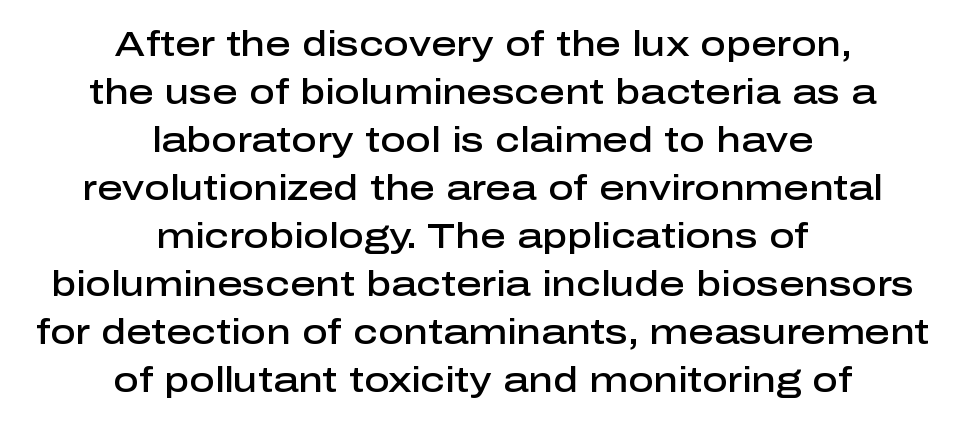
Q: Is the text bold? A: Semi-bold.
Q: Is the text italic (slanted)? A: No, it is upright.
Q: Is the typeface a serif or a sans-serif typeface? A: Sans-serif.
Q: Is the text underlined? A: No.
Q: How is the paragraph aligned? A: Centered.
Q: Is the spacing between letters normal or unusually wide? A: Normal.
Q: Is the spacing between lines tight, normal or loose? A: Normal.
Q: Width (condensed, normal, or wide)? A: Normal.
Q: Stroke contrast? A: Low.
Q: x-height? A: Medium.
Q: Monospaced? A: No.
